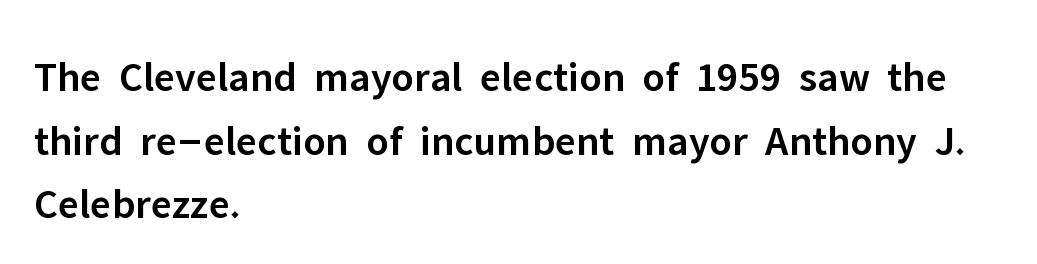
{"serif": "no", "italic": "no", "bold": "semi", "weight": "semibold", "width": "normal", "stroke_contrast": "low", "x_height": "medium", "monospaced": "no", "underline": "no", "align": "left", "line_spacing": "normal", "line_spacing_ratio": 1.48, "letter_spacing": "normal", "letter_spacing_em": 0.0, "glyph_px": 43}
